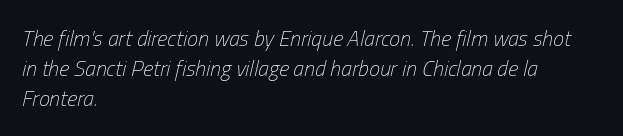
{"italic": "yes", "lean": "right", "slant_degrees": 13, "bold": "no", "underline": "no", "align": "left", "line_spacing": "normal", "line_spacing_ratio": 1.36, "letter_spacing": "normal", "letter_spacing_em": 0.0, "glyph_px": 22}
